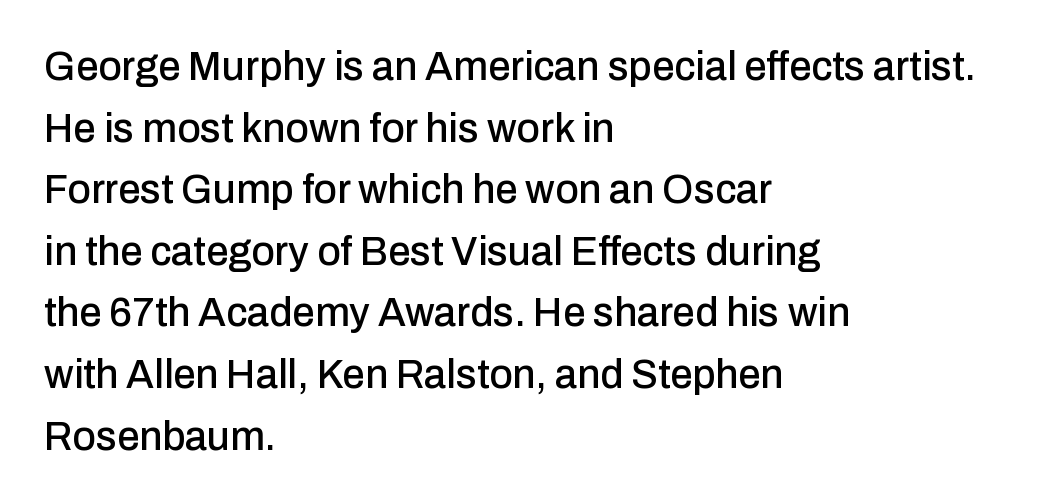
The image shows 40 px sans-serif type, upright; set left-aligned, normal line spacing (1.54x), normal letter spacing, not underlined; low stroke contrast and a medium x-height.
